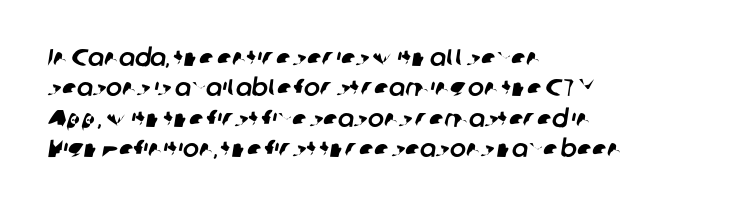
Q: Is the text underlined? A: No.
Q: How is the paragraph aligned? A: Left-aligned.
Q: Is the spacing between letters normal or unusually wide? A: Normal.
Q: Is the spacing between lines tight, normal or loose? A: Normal.
